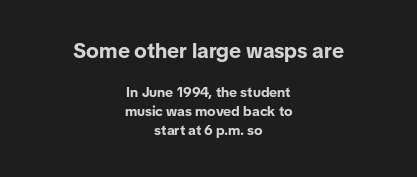
Q: Is the text bold? A: Yes.
Q: Is the text italic (slanted)? A: No, it is upright.
Q: Is the text underlined? A: No.
Q: How is the paragraph aligned? A: Centered.
Q: Is the spacing between letters normal or unusually wide? A: Normal.
Q: Is the spacing between lines tight, normal or loose? A: Normal.
Q: Which block of text is set in a larger size, the first (top) or the second (bottom)? A: The first (top) one.
